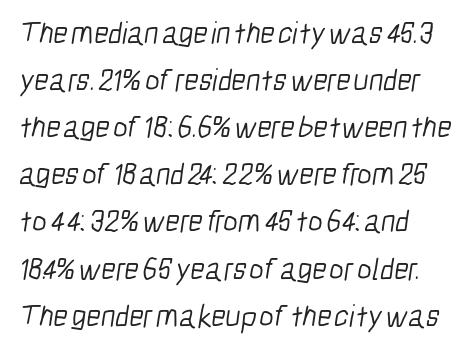
The image shows 31 px light, condensed sans-serif type; set left-aligned, normal line spacing (1.52x), normal letter spacing, not underlined; low stroke contrast and a medium x-height.
